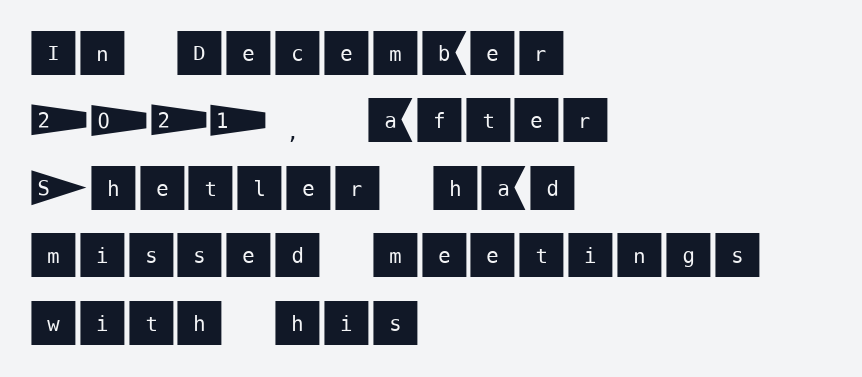
Q: Is the text italic (slanted)? A: No, it is upright.
Q: Is the typeface a serif or a sans-serif typeface? A: Sans-serif.
Q: Is the text underlined? A: No.
Q: How is the paragraph aligned? A: Left-aligned.
Q: Is the spacing between letters normal or unusually wide? A: Normal.
Q: Is the spacing between lines tight, normal or loose? A: Normal.
Q: Width (condensed, normal, or wide)? A: Normal.
Q: Stroke contrast? A: Medium.
Q: x-height? A: Large.
